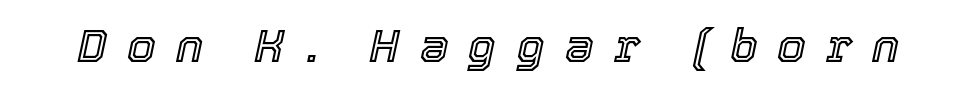
Q: Is the text italic (slanted)? A: Yes, it leans right by about 12 degrees.
Q: Is the text underlined? A: No.
Q: Is the spacing between letters normal or unusually wide? A: Unusually wide.
Q: Width (condensed, normal, or wide)? A: Normal.
Q: x-height? A: Medium.
Q: Monospaced? A: No.
